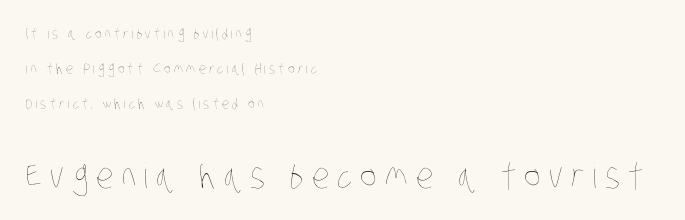
The image shows 35 px thin, condensed type; set left-aligned, loose line spacing (2.49x), unusually wide letter spacing (+0.23 em), not underlined; the second (bottom) block is 2.5x larger; low stroke contrast and a large x-height.
